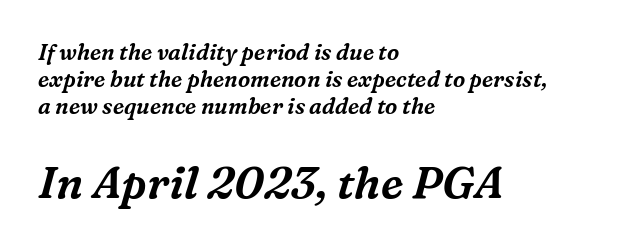
Q: Is the text italic (slanted)? A: Yes, it leans right by about 16 degrees.
Q: Is the typeface a serif or a sans-serif typeface? A: Serif.
Q: Is the text underlined? A: No.
Q: How is the paragraph aligned? A: Left-aligned.
Q: Is the spacing between letters normal or unusually wide? A: Normal.
Q: Which block of text is set in a larger size, the first (top) or the second (bottom)? A: The second (bottom) one.
Q: Width (condensed, normal, or wide)? A: Normal.
Q: Stroke contrast? A: Medium.
Q: x-height? A: Medium.
Q: Monospaced? A: No.
